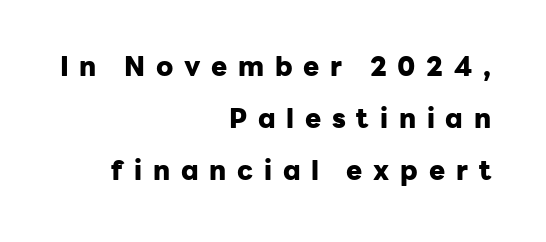
Heavy-handed strokes throughout: this text is bold. Layout note: lines flush right. Rendered with straight, roman letterforms. Substantial extra tracking has been applied to these lines. Check the space under the baseline: it is left empty. This sample trades compactness for vertical openness between lines.
